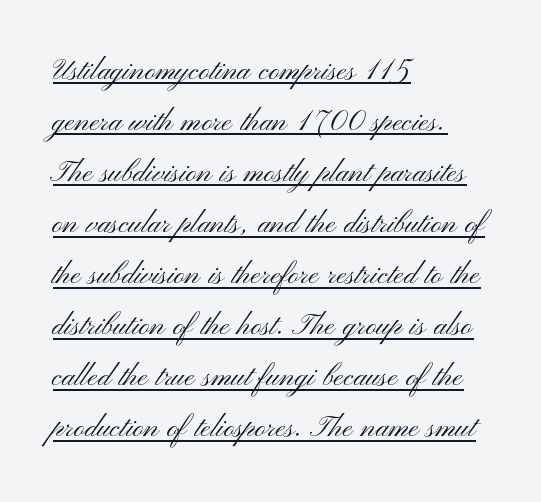
{"serif": "no", "bold": "no", "weight": "light", "width": "wide", "stroke_contrast": "medium", "x_height": "small", "monospaced": "no", "underline": "yes", "align": "left", "line_spacing": "normal", "line_spacing_ratio": 1.38, "letter_spacing": "normal", "letter_spacing_em": 0.0, "glyph_px": 37}
